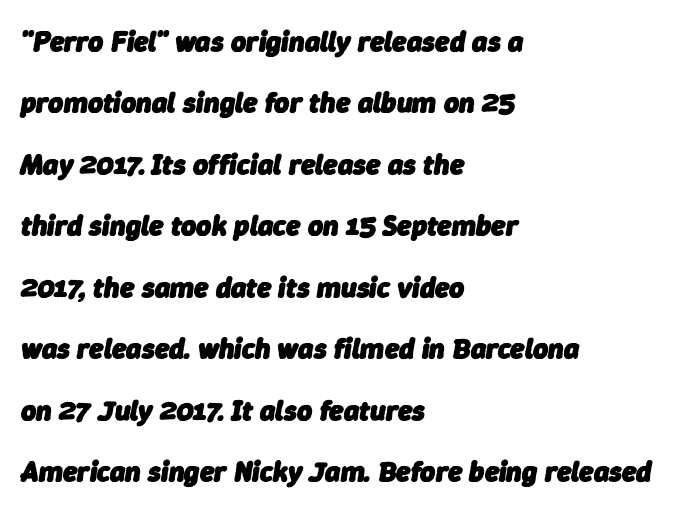
Heavy-handed strokes throughout: this text is bold. Vertical spacing — loose. You can tell it's italic because the verticals aren't actually vertical. Words appear dense and cohesive because spacing is normal.
